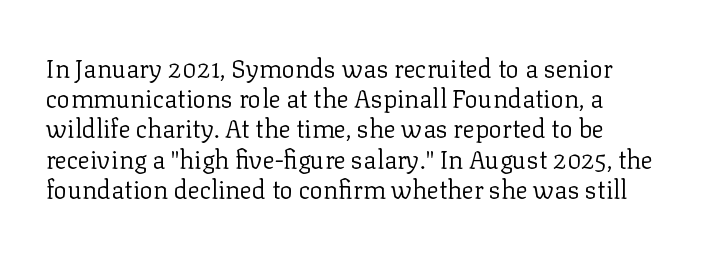
The image shows 25 px text type, upright; set left-aligned, line spacing 1.21x, normal letter spacing, not underlined.
